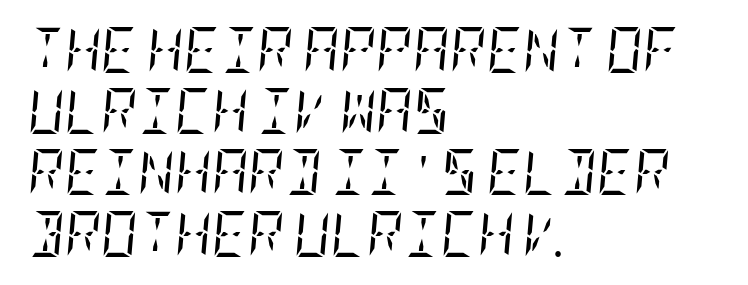
Clear beneath every line of the passage. Characters are canted at an angle relative to the baseline's perpendicular. The gaps between neighbouring characters are ordinary and unremarkable. Stroke terminals: seriffed. Compared with typical paragraphs, the rows here are spaced about the same. The characters are drawn with everyday or finer stroke widths.
